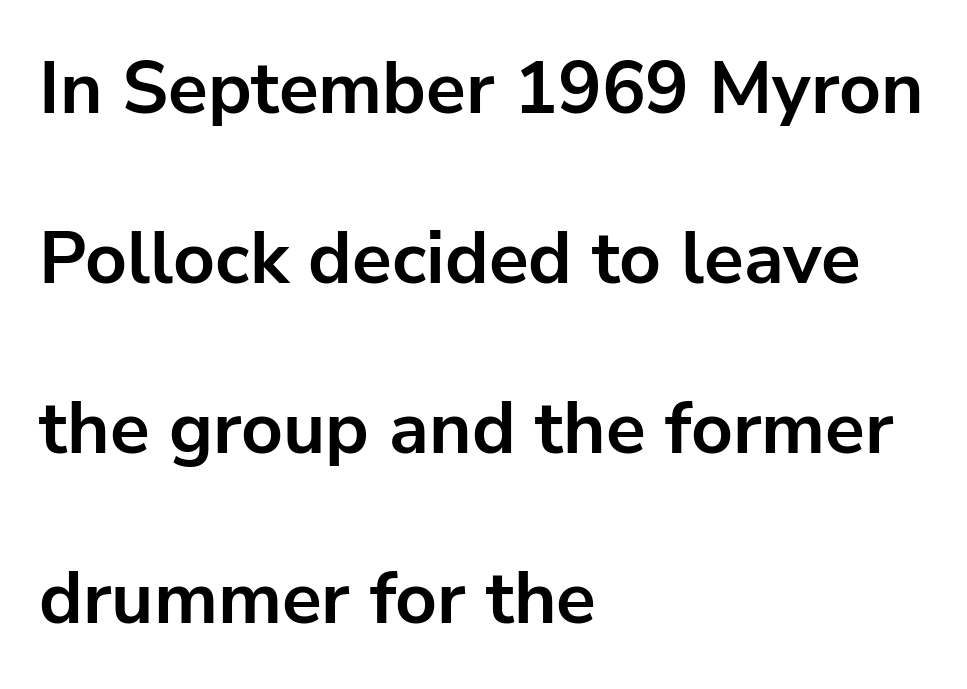
Q: Is the text bold? A: Yes.
Q: Is the text italic (slanted)? A: No, it is upright.
Q: Is the typeface a serif or a sans-serif typeface? A: Sans-serif.
Q: Is the text underlined? A: No.
Q: How is the paragraph aligned? A: Left-aligned.
Q: Is the spacing between letters normal or unusually wide? A: Normal.
Q: Is the spacing between lines tight, normal or loose? A: Loose.
Q: Width (condensed, normal, or wide)? A: Normal.
Q: Stroke contrast? A: Low.
Q: x-height? A: Medium.
Q: Monospaced? A: No.
